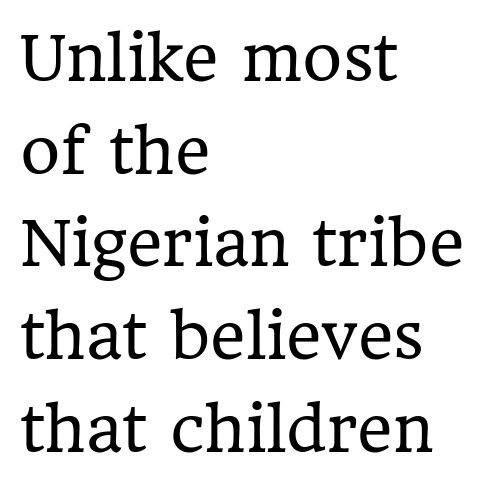
The image shows 61 px regular-weight serif type, upright; set left-aligned, normal line spacing (1.52x), normal letter spacing, not underlined; low stroke contrast and a medium x-height.
